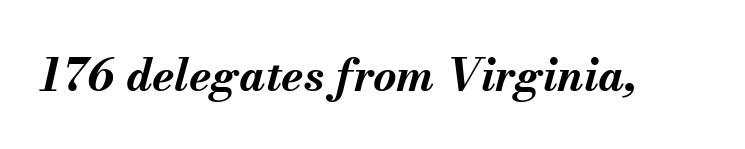
The image shows 45 px bold type, italic (leaning right); set normal letter spacing, not underlined; medium stroke contrast and a small x-height.
